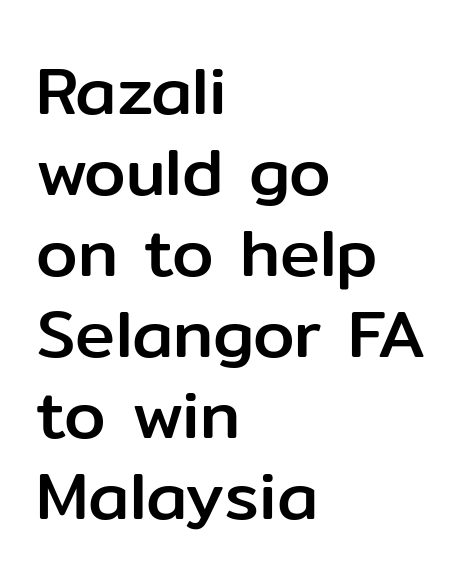
The image shows 67 px sans-serif type, upright; set left-aligned, line spacing 1.21x, normal letter spacing, not underlined; low stroke contrast and a medium x-height.
